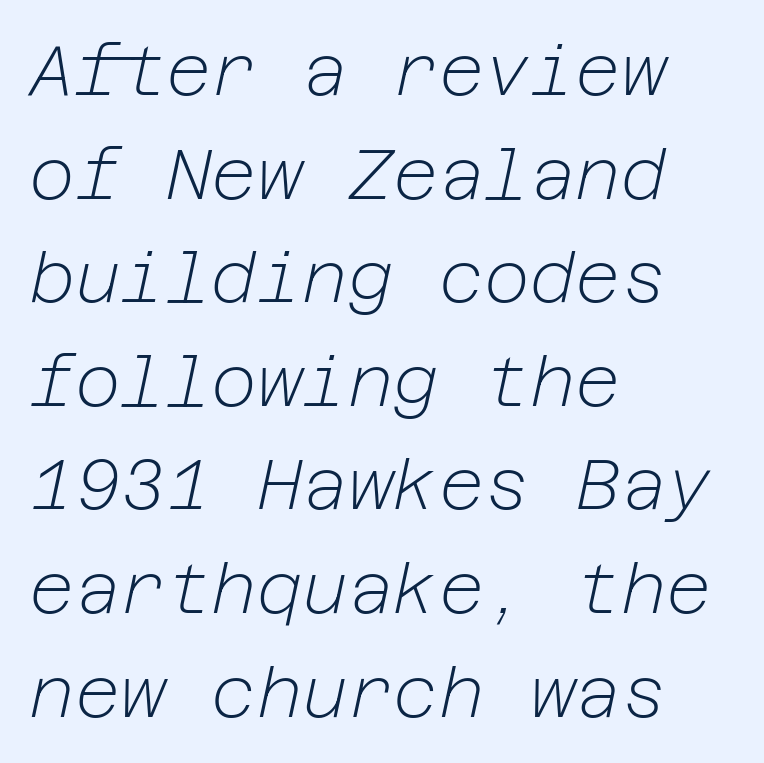
Q: Is the text bold? A: No.
Q: Is the text italic (slanted)? A: Yes, it leans right by about 12 degrees.
Q: Is the text underlined? A: No.
Q: How is the paragraph aligned? A: Left-aligned.
Q: Is the spacing between letters normal or unusually wide? A: Normal.
Q: Is the spacing between lines tight, normal or loose? A: Normal.
Q: Width (condensed, normal, or wide)? A: Normal.
Q: Stroke contrast? A: Low.
Q: x-height? A: Medium.
